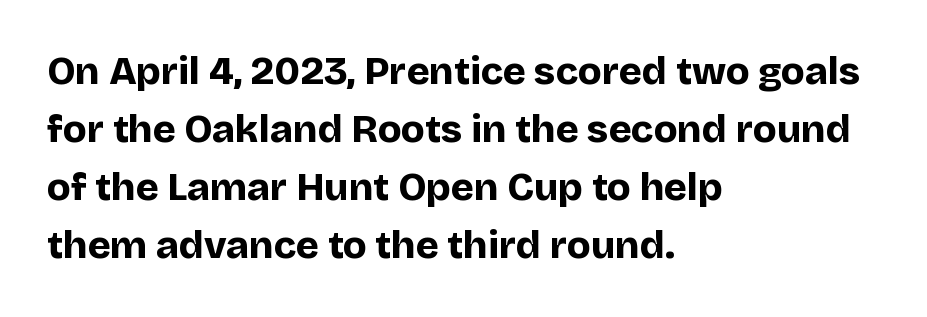
{"serif": "no", "italic": "no", "bold": "yes", "weight": "bold", "width": "normal", "stroke_contrast": "low", "x_height": "large", "monospaced": "no", "underline": "no", "align": "left", "line_spacing": "normal", "line_spacing_ratio": 1.49, "letter_spacing": "normal", "letter_spacing_em": 0.0, "glyph_px": 39}
